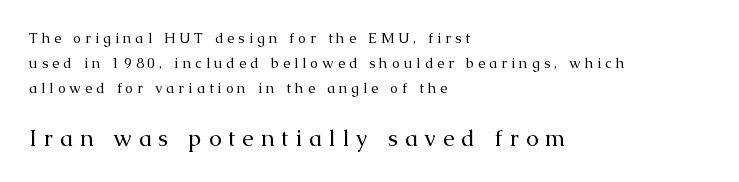
{"italic": "no", "bold": "no", "underline": "no", "align": "left", "line_spacing_ratio": 1.8, "letter_spacing": "wide", "letter_spacing_em": 0.3, "larger_block": "second", "size_ratio": 1.64, "glyph_px": 23}
